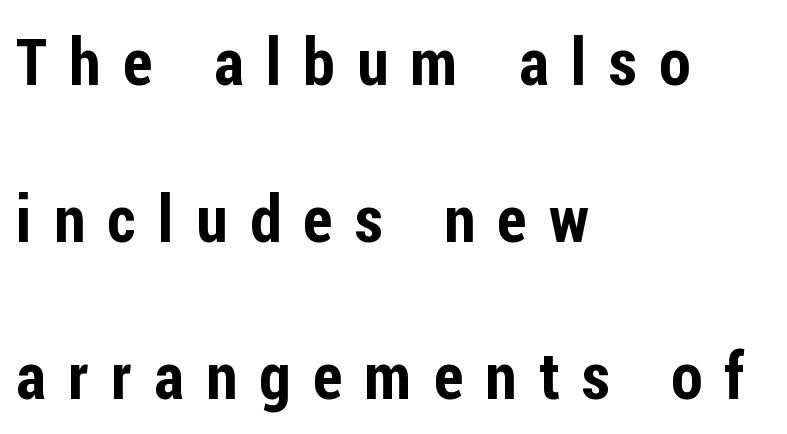
The image shows 64 px condensed sans-serif type, upright; set left-aligned, loose line spacing (2.45x), unusually wide letter spacing (+0.35 em), not underlined; low stroke contrast and a medium x-height.
